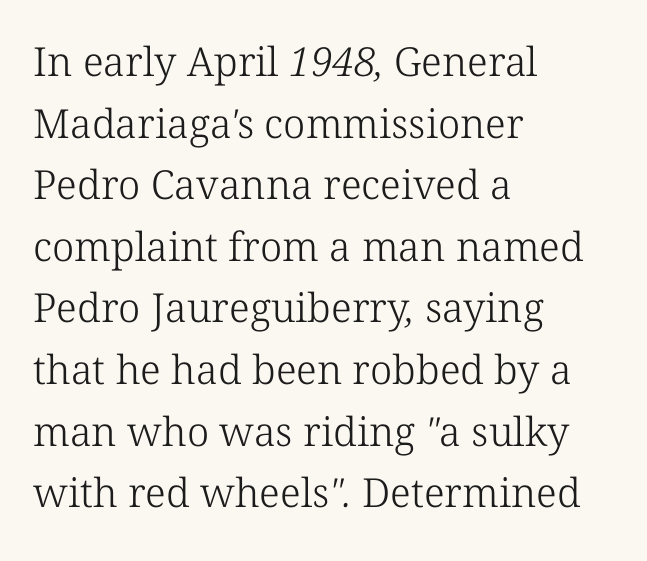
Letters rest on an invisible, unmarked baseline. Caption: standard tracking, unaltered. Here the designer chose a conventional face with non-uniform glyph widths. This reads as an unemphasized weight, regular at the heaviest.
